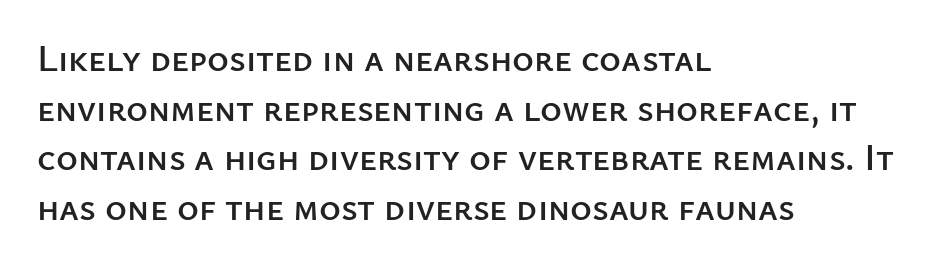
Q: Is the text italic (slanted)? A: No, it is upright.
Q: Is the typeface a serif or a sans-serif typeface? A: Sans-serif.
Q: Is the text underlined? A: No.
Q: How is the paragraph aligned? A: Left-aligned.
Q: Is the spacing between letters normal or unusually wide? A: Normal.
Q: Is the spacing between lines tight, normal or loose? A: Normal.
Q: Width (condensed, normal, or wide)? A: Normal.
Q: Stroke contrast? A: Low.
Q: x-height? A: Medium.
Q: Monospaced? A: No.
